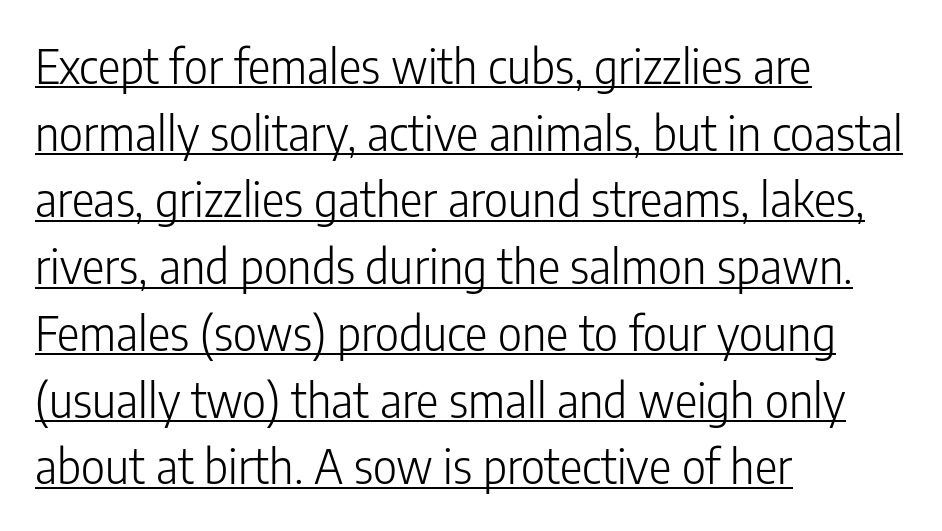
Does the leading feel generous? No, just average. Quick note: underline on. Nothing unusual about the tracking: characters are spaced as the font intends. This sample uses an upright cut, with every glyph sitting square on the baseline. The letters advance in unequal steps, a hallmark of proportional type.
